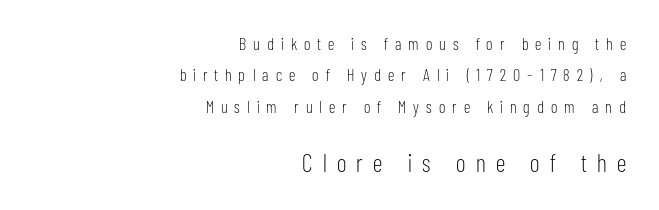
{"italic": "no", "bold": "no", "underline": "no", "align": "right", "line_spacing_ratio": 1.84, "letter_spacing": "wide", "letter_spacing_em": 0.41, "larger_block": "second", "size_ratio": 1.47, "glyph_px": 25}
